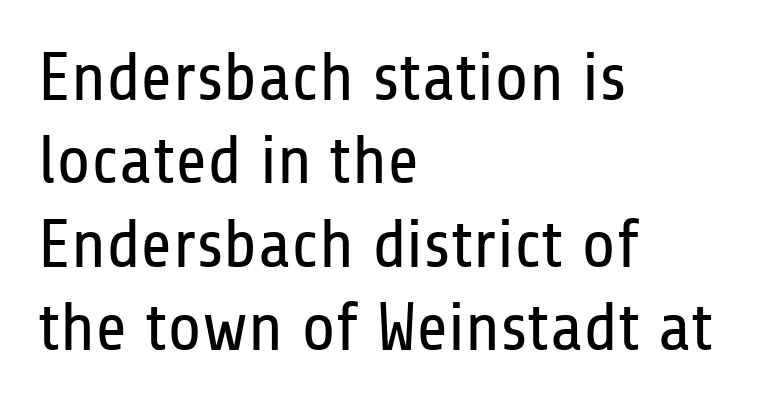
The font's upright variant was chosen for this text. Do the characters align in a grid? No, the font is proportional. Is the type heavy? It reads as light-to-regular instead. Inter-character spacing is left at the font's built-in metrics. This sample uses a sans-serif face.
